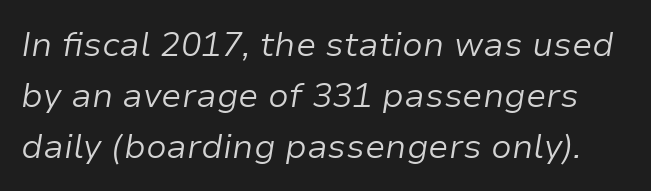
The designer left line spacing at the default. Looks like regular typesetting: each glyph gets only the width it needs. Bare-footed words on every line. The horizontal fit of the characters is conventional and even.
